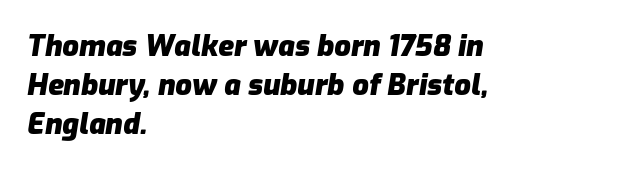
The image shows 29 px heavy type, italic (leaning right); set left-aligned, normal line spacing (1.34x), normal letter spacing, not underlined; low stroke contrast and a medium x-height.
